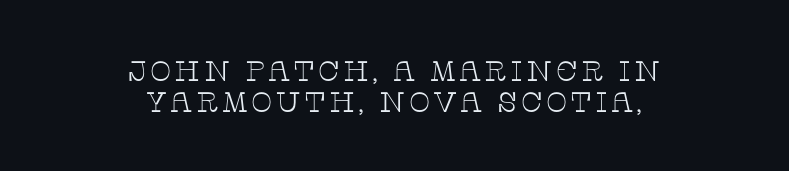
Q: Is the text bold? A: No.
Q: Is the text italic (slanted)? A: No, it is upright.
Q: Is the typeface a serif or a sans-serif typeface? A: Serif.
Q: Is the text underlined? A: No.
Q: How is the paragraph aligned? A: Centered.
Q: Is the spacing between lines tight, normal or loose? A: Tight.
Q: Width (condensed, normal, or wide)? A: Wide.
Q: Stroke contrast? A: Low.
Q: x-height? A: Large.
Q: Monospaced? A: No.
